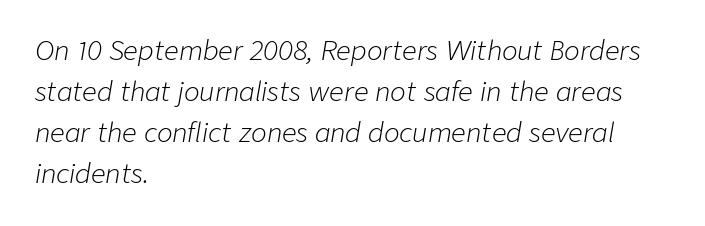
The image shows 26 px text type, italic (leaning right); set left-aligned, normal line spacing (1.58x), normal letter spacing, not underlined.
